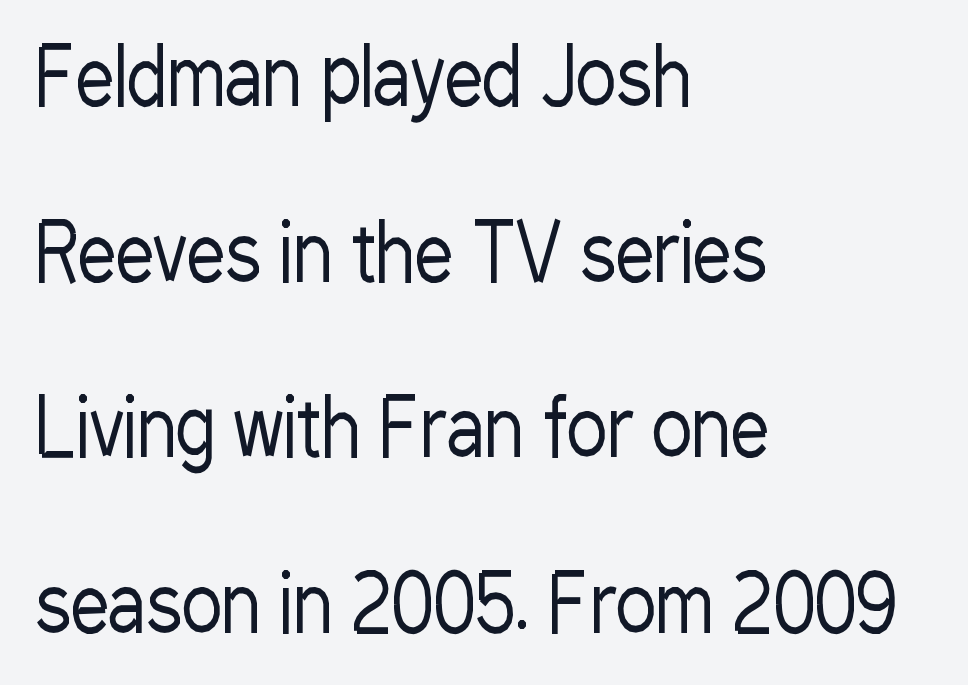
Spacing between characters is what you'd get straight out of the box. Rendered with straight, roman letterforms. Varying glyph widths throughout — classic text-font behaviour. Is the block centered? No — it sits flush against the left margin.
